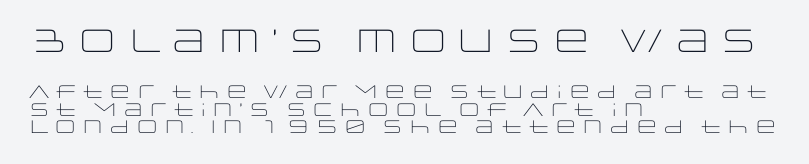
The image shows 32 px light, wide sans-serif type, upright; set left-aligned, tight line spacing (0.98x), normal letter spacing, not underlined; the first (top) block is 1.78x larger; low stroke contrast and a large x-height.
